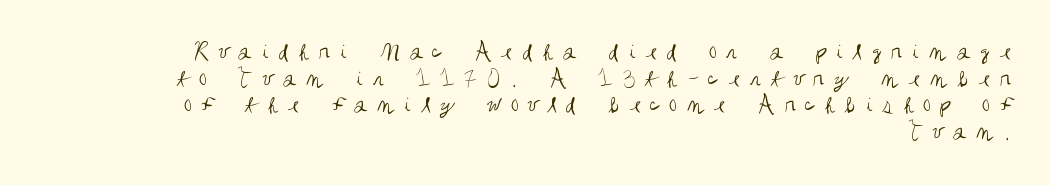
Substantial extra tracking has been applied to these lines. Is this a heavy cut? Hardly; it is regular or lighter. Glance below the letters and you will spot only blank space. Line spacing here is tight. The rag falls on the left side of this text block.
